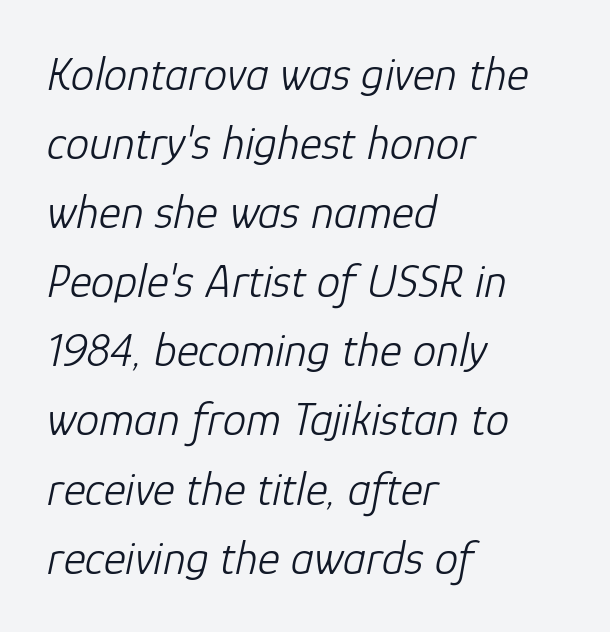
{"italic": "yes", "lean": "right", "slant_degrees": 12, "bold": "no", "weight": "light", "width": "normal", "stroke_contrast": "low", "x_height": "medium", "monospaced": "no", "underline": "no", "align": "left", "line_spacing": "normal", "line_spacing_ratio": 1.47, "letter_spacing": "normal", "letter_spacing_em": 0.0, "glyph_px": 47}
